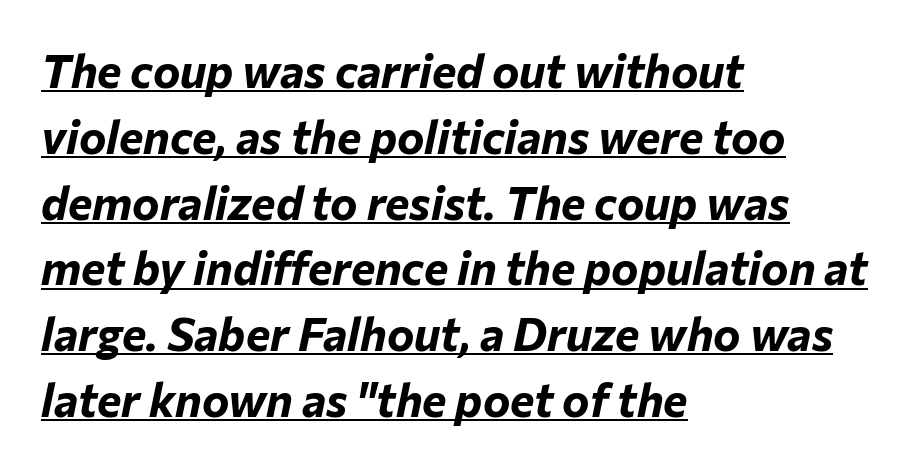
The image shows 46 px bold type, italic (leaning right); set left-aligned, normal line spacing (1.43x), normal letter spacing, underlined; low stroke contrast and a medium x-height.
